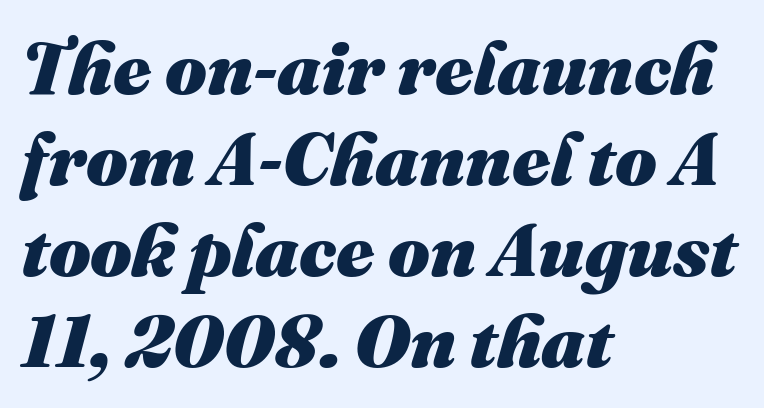
These lines are set flush left with a ragged right edge. Varying glyph widths throughout — classic text-font behaviour. The face used here is rendered with its standard letterfit. A full-strength bold gives these letters their thick strokes. Italic: yes, the glyphs are oblique.
